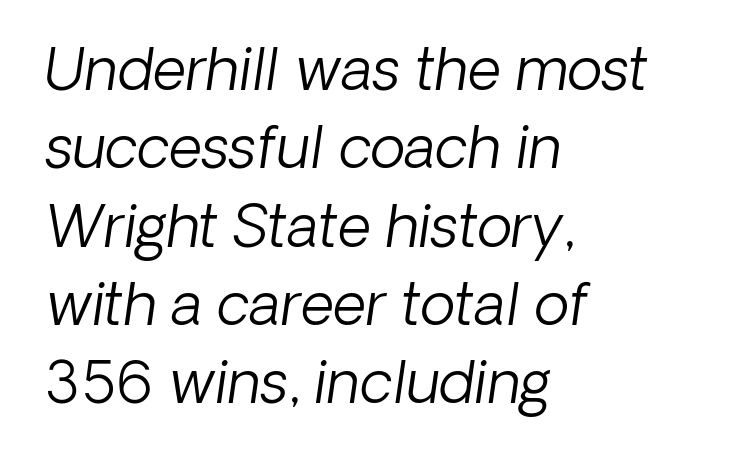
Stem width sits at or under what a default text font uses. Character widths vary here, with narrow letters taking less room than wide ones. In terms of letterspacing, this is plain default setting. Descender tails drop into unmarked territory. A typesetter would call this leading conventional body-copy spacing.
